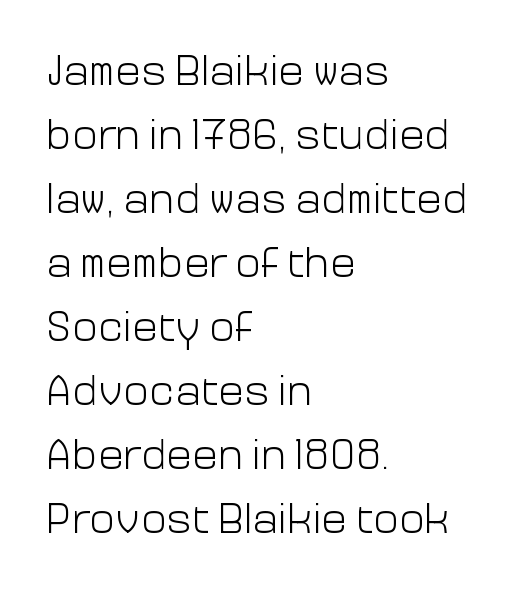
Weight: in the light-to-regular range. This sample uses a sans-serif face. Any mark beneath the type? The region is blank. These lines sit exactly where default settings would place them. These lines are rendered in a variable-pitch font. The paragraph has a hard left edge and a soft right edge.
